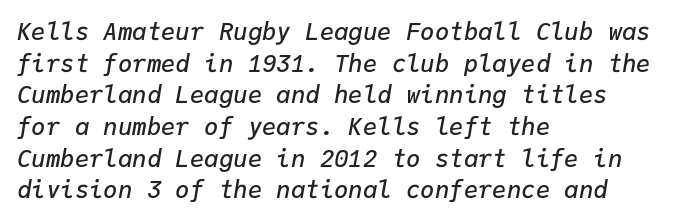
{"italic": "yes", "lean": "right", "slant_degrees": 9, "bold": "semi", "underline": "no", "align": "left", "line_spacing": "normal", "line_spacing_ratio": 1.32, "letter_spacing": "normal", "letter_spacing_em": 0.0, "glyph_px": 24}
